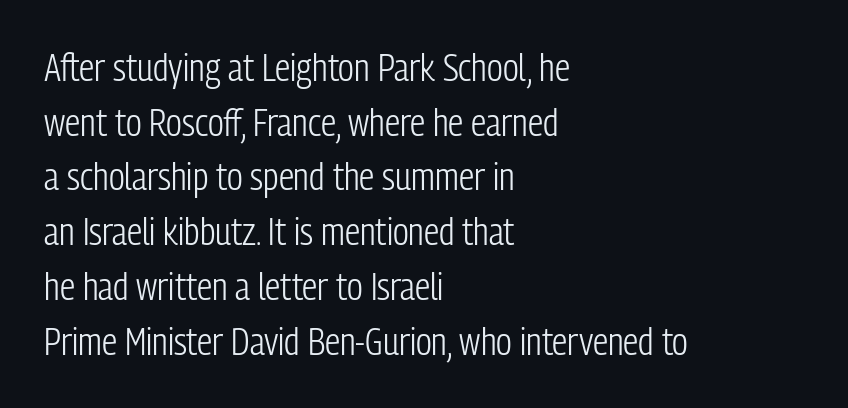
Stroke thickness stays within the range of a standard reading face or lighter. These lines are rendered in a variable-pitch font. The letters carry no serifs — their stems end cleanly without finishing strokes. Layout note: lines flush left.
